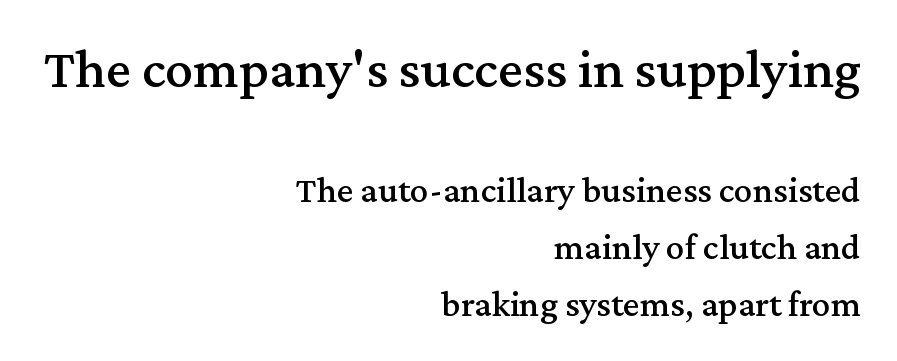
{"serif": "yes", "italic": "no", "width": "normal", "stroke_contrast": "medium", "x_height": "medium", "monospaced": "no", "underline": "no", "align": "right", "line_spacing": "normal", "line_spacing_ratio": 1.55, "letter_spacing": "normal", "letter_spacing_em": 0.0, "larger_block": "first", "size_ratio": 1.51, "glyph_px": 56}
